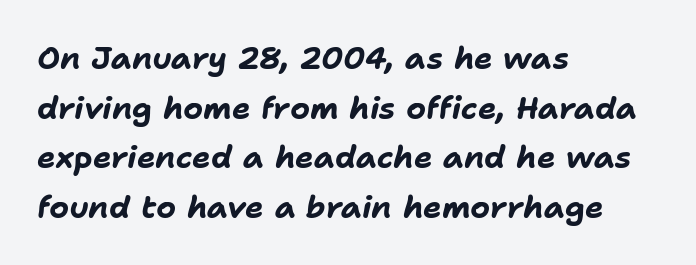
Anything drawn beneath the words? Only blank space. All the whitespace from short lines collects on the right. The rows are spaced the way most documents space them. How heavy is the stroke? Heavy — this is a bold. A typesetter would call this proportional, since set widths differ per character. How are the letters spaced? Ordinarily, with no added tracking.
